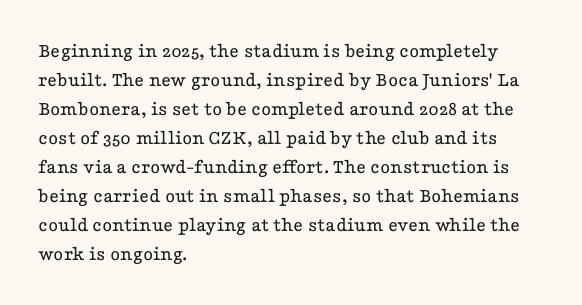
Q: Is the text bold? A: No.
Q: Is the text italic (slanted)? A: No, it is upright.
Q: Is the text underlined? A: No.
Q: How is the paragraph aligned? A: Left-aligned.
Q: Is the spacing between letters normal or unusually wide? A: Normal.
Q: Is the spacing between lines tight, normal or loose? A: Normal.
